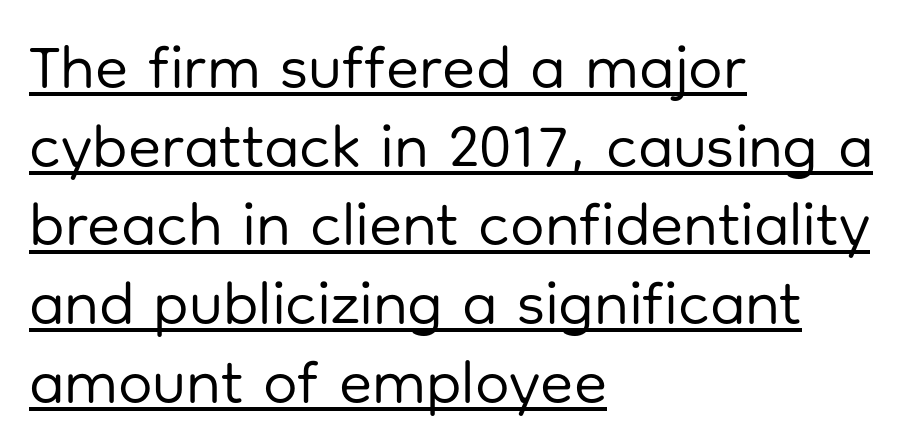
The text was rendered using a sans face with plain stroke endings. Stroke mass is kept to a normal reading level or below. The letters sit at their default tracking, neither squeezed nor spread. Here the designer chose a conventional face with non-uniform glyph widths. Notice how a bar underscores the lettering throughout. A student would call this left alignment; a typographer would say flush left, rag right.
